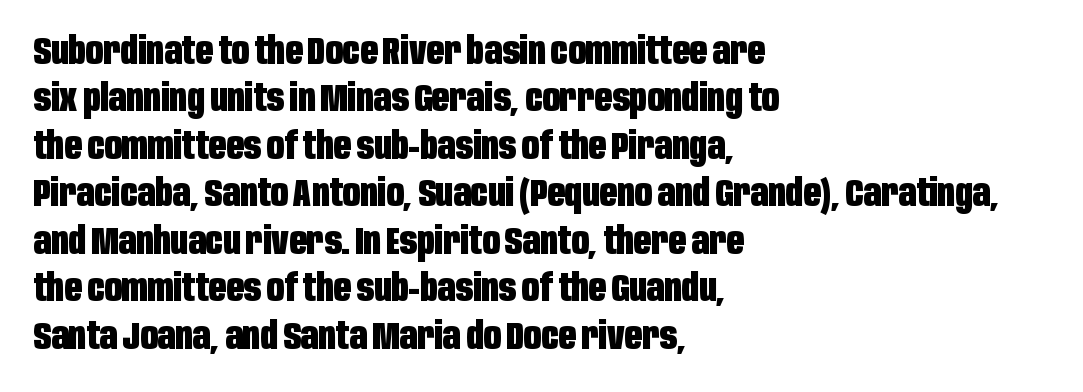
Descenders hang freely into open space. Successive baselines arrive at the customary interval. The font's upright variant was chosen for this text. To sum up the face: it is a sans, with no serifs.
